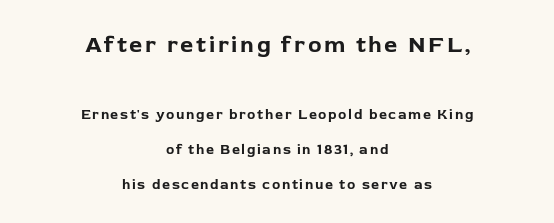
The image shows 23 px bold type, upright; set centered, loose line spacing (2.48x), not underlined; the first (top) block is 1.64x larger.
